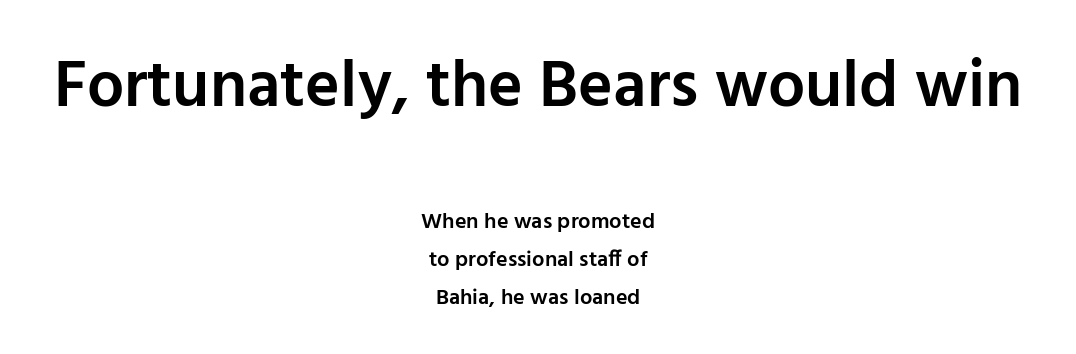
Here the designer chose a conventional face with non-uniform glyph widths. The letters in the upper block stand taller than those in the block below. Style check: upright. The horizontal fit of the characters is conventional and even. Glance below the letters and you will spot only blank space.
